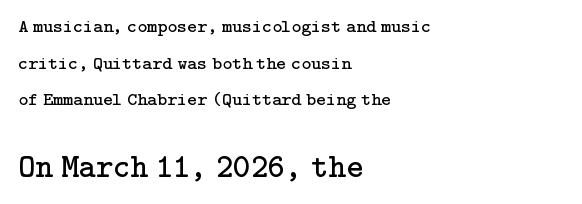
Which chunk is bigger? The second one — the bottom block dwarfs the top. Notice how the stems are strictly vertical — no italics here. Leading: increased. The passage shown is not bold in any degree. How are the letters spaced? Ordinarily, with no added tracking.
